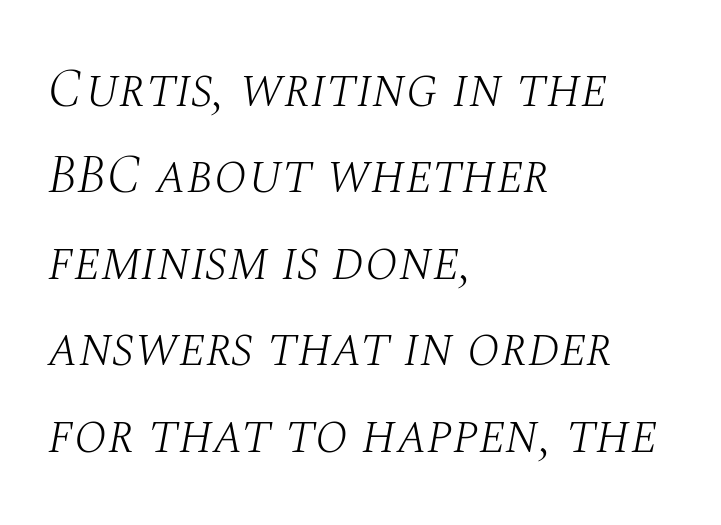
These lines are set flush left with a ragged right edge. The line-height multiplier appears to be the usual default. In terms of letterform style, serifs are clearly present. You could call the tracking neutral — neither tight nor loose.
